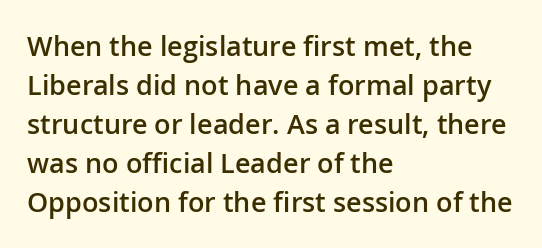
Q: Is the text bold? A: Semi-bold.
Q: Is the text italic (slanted)? A: No, it is upright.
Q: Is the text underlined? A: No.
Q: How is the paragraph aligned? A: Left-aligned.
Q: Is the spacing between letters normal or unusually wide? A: Normal.
Q: Is the spacing between lines tight, normal or loose? A: Normal.
